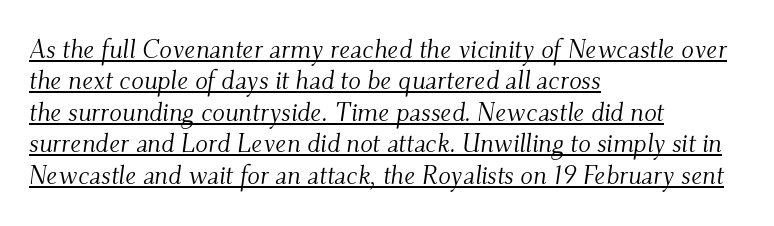
The image shows 26 px text type, italic (leaning right); set left-aligned, line spacing 1.21x, normal letter spacing, underlined.
